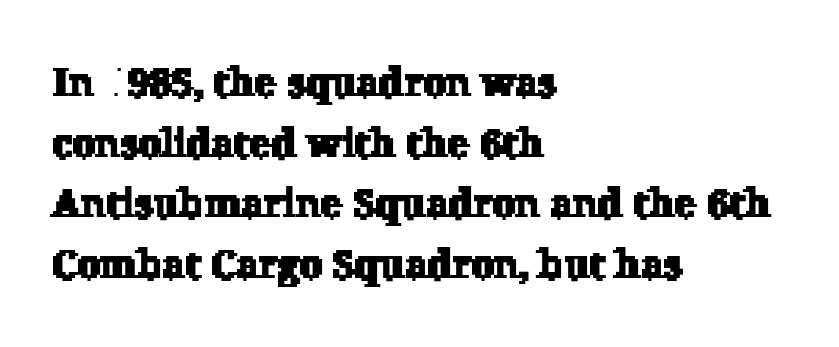
The image shows 41 px serif type; set left-aligned, normal line spacing (1.48x), normal letter spacing, not underlined; low stroke contrast and a medium x-height.
